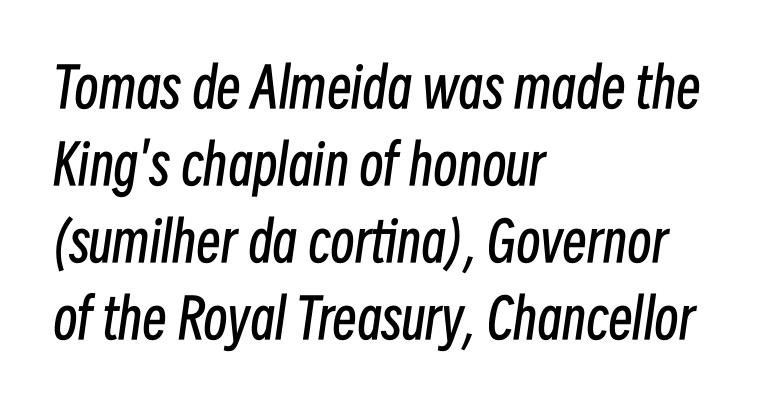
{"italic": "yes", "lean": "right", "slant_degrees": 8, "bold": "no", "weight": "regular", "width": "condensed", "stroke_contrast": "low", "x_height": "medium", "monospaced": "no", "underline": "no", "align": "left", "line_spacing": "normal", "line_spacing_ratio": 1.4, "letter_spacing": "normal", "letter_spacing_em": 0.0, "glyph_px": 55}
